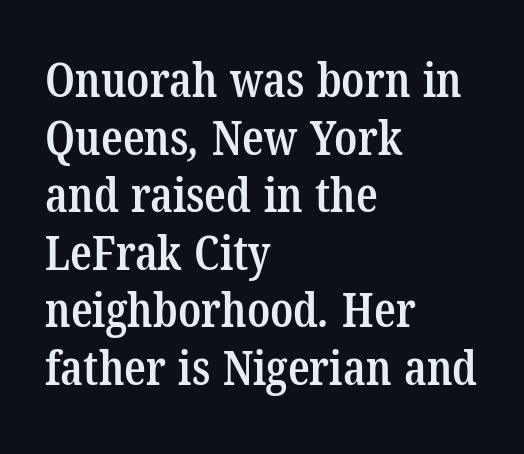
The image shows 48 px semibold, condensed serif type; set left-aligned, line spacing 1.2x, normal letter spacing, not underlined; low stroke contrast and a medium x-height.
